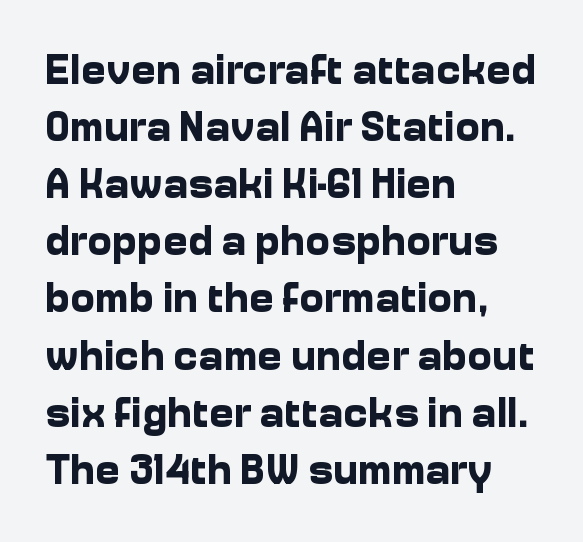
The ragged edge is on the right, which tells us the setting is flush left. The glyphs in this specimen are sans serif. Anything drawn beneath the words? Only blank space. Nope, not italic — everything's standing straight. The rendering uses a moderate line-height, typical for paragraphs.
